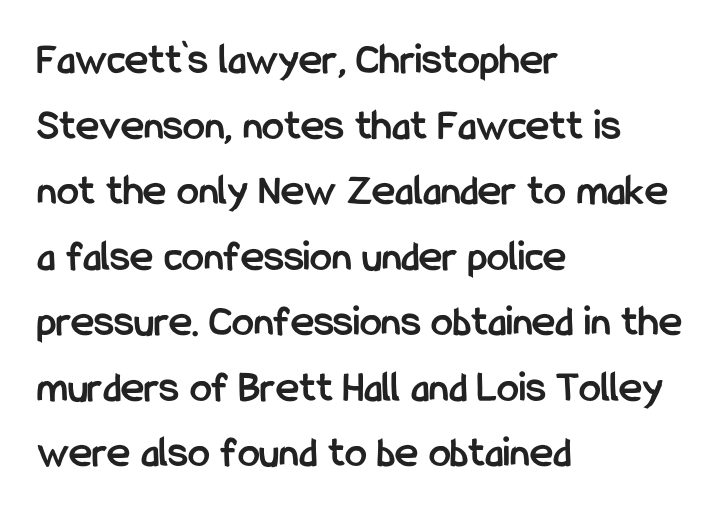
The image shows 44 px semibold, condensed sans-serif type, upright; set left-aligned, normal line spacing (1.49x), normal letter spacing, not underlined; low stroke contrast and a medium x-height.
